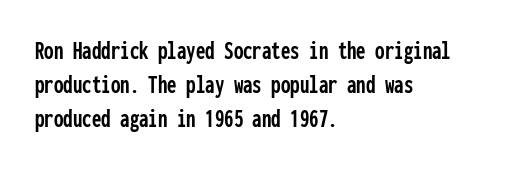
Q: Is the text italic (slanted)? A: No, it is upright.
Q: Is the text underlined? A: No.
Q: How is the paragraph aligned? A: Left-aligned.
Q: Is the spacing between letters normal or unusually wide? A: Normal.
Q: Is the spacing between lines tight, normal or loose? A: Normal.
